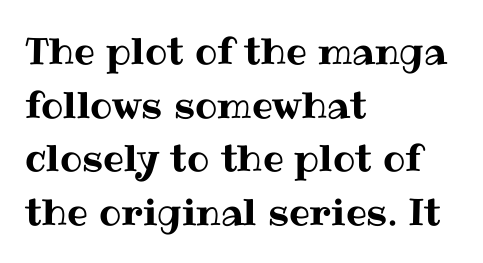
The image shows 37 px text type, upright; set left-aligned, normal line spacing (1.45x), normal letter spacing, not underlined; medium stroke contrast and a medium x-height.
